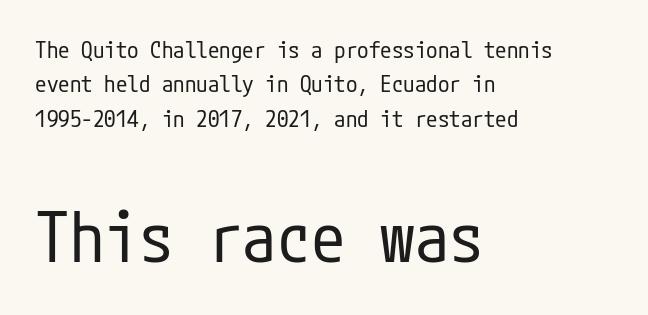
{"serif": "no", "italic": "no", "bold": "no", "weight": "regular", "width": "condensed", "stroke_contrast": "low", "x_height": "medium", "underline": "no", "align": "left", "line_spacing": "normal", "line_spacing_ratio": 1.49, "letter_spacing": "normal", "letter_spacing_em": 0.0, "larger_block": "second", "size_ratio": 3.0, "glyph_px": 69}
